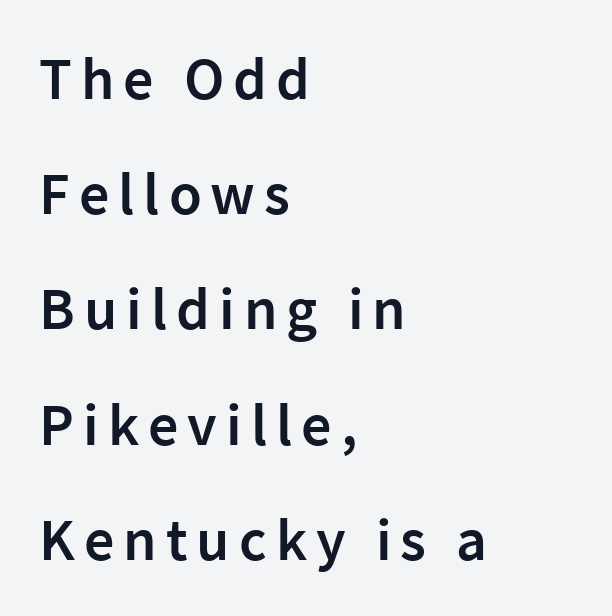
The image shows 60 px semibold sans-serif type, upright; set left-aligned, loose line spacing (1.92x), not underlined; low stroke contrast and a medium x-height.
